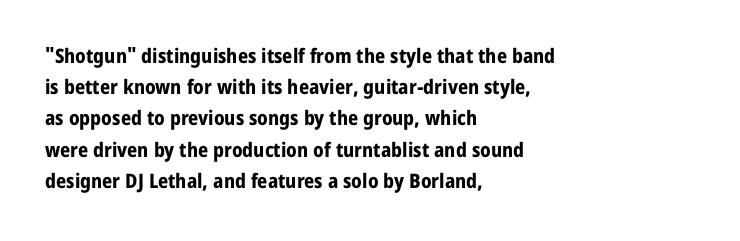
The image shows 20 px bold type, upright; set left-aligned, normal line spacing (1.56x), normal letter spacing, not underlined.
